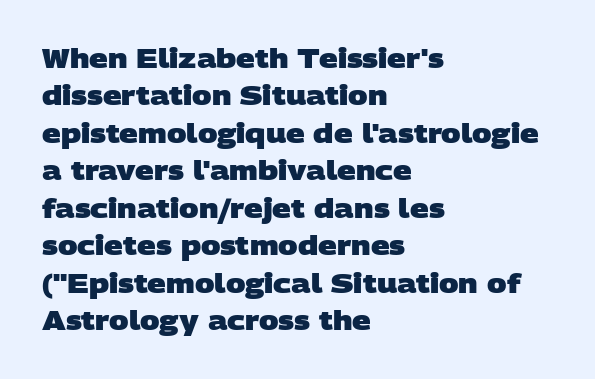
{"bold": "yes", "underline": "no", "align": "left", "line_spacing": "normal", "line_spacing_ratio": 1.44, "letter_spacing": "normal", "letter_spacing_em": 0.0, "glyph_px": 26}
